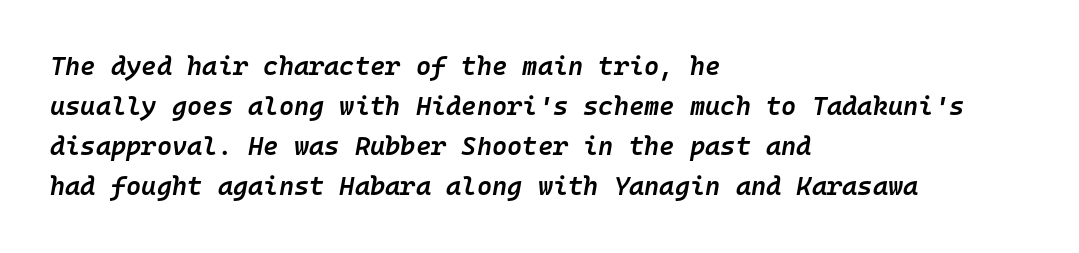
{"italic": "yes", "lean": "right", "slant_degrees": 10, "bold": "semi", "underline": "no", "align": "left", "line_spacing": "normal", "line_spacing_ratio": 1.54, "letter_spacing": "normal", "letter_spacing_em": 0.0, "glyph_px": 26}
